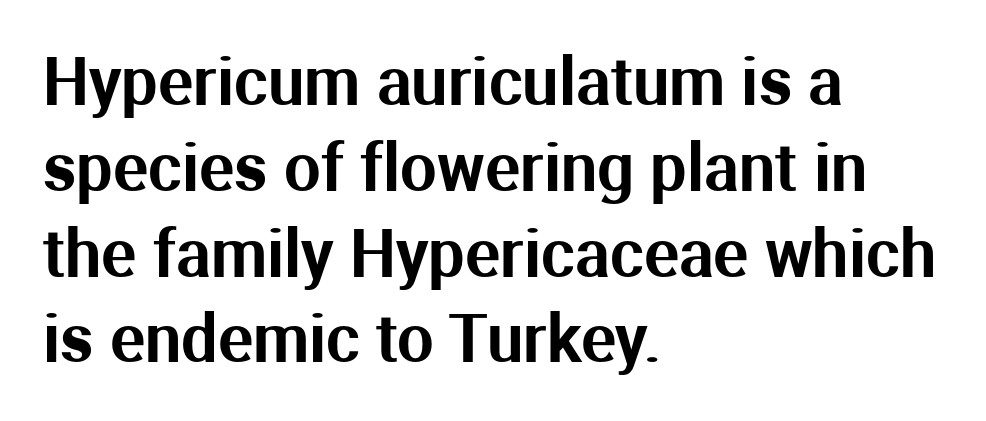
The image shows 65 px sans-serif type, upright; set left-aligned, normal line spacing (1.32x), normal letter spacing, not underlined; medium stroke contrast and a medium x-height.
